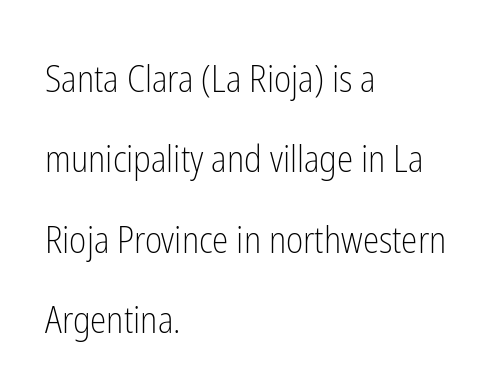
Q: Is the text bold? A: No.
Q: Is the text italic (slanted)? A: No, it is upright.
Q: Is the typeface a serif or a sans-serif typeface? A: Sans-serif.
Q: Is the text underlined? A: No.
Q: How is the paragraph aligned? A: Left-aligned.
Q: Is the spacing between letters normal or unusually wide? A: Normal.
Q: Is the spacing between lines tight, normal or loose? A: Loose.
Q: Width (condensed, normal, or wide)? A: Condensed.
Q: Stroke contrast? A: Low.
Q: x-height? A: Medium.
Q: Monospaced? A: No.
